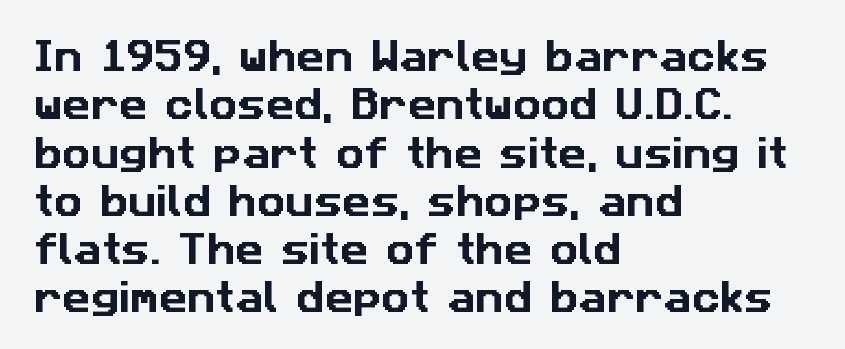
Q: Is the typeface a serif or a sans-serif typeface? A: Sans-serif.
Q: Is the text underlined? A: No.
Q: How is the paragraph aligned? A: Left-aligned.
Q: Is the spacing between letters normal or unusually wide? A: Normal.
Q: Is the spacing between lines tight, normal or loose? A: Normal.
Q: Width (condensed, normal, or wide)? A: Normal.
Q: Stroke contrast? A: Low.
Q: x-height? A: Medium.
Q: Monospaced? A: No.
